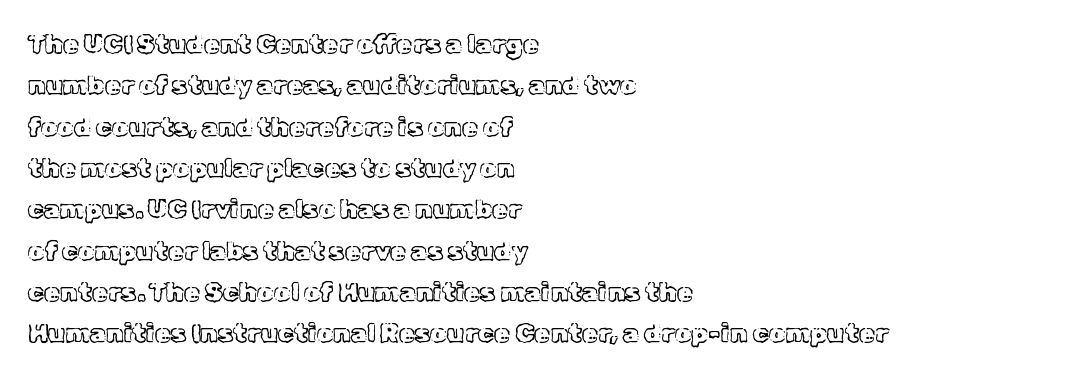
The image shows 26 px text type, upright; set left-aligned, normal line spacing (1.59x), normal letter spacing, not underlined.
